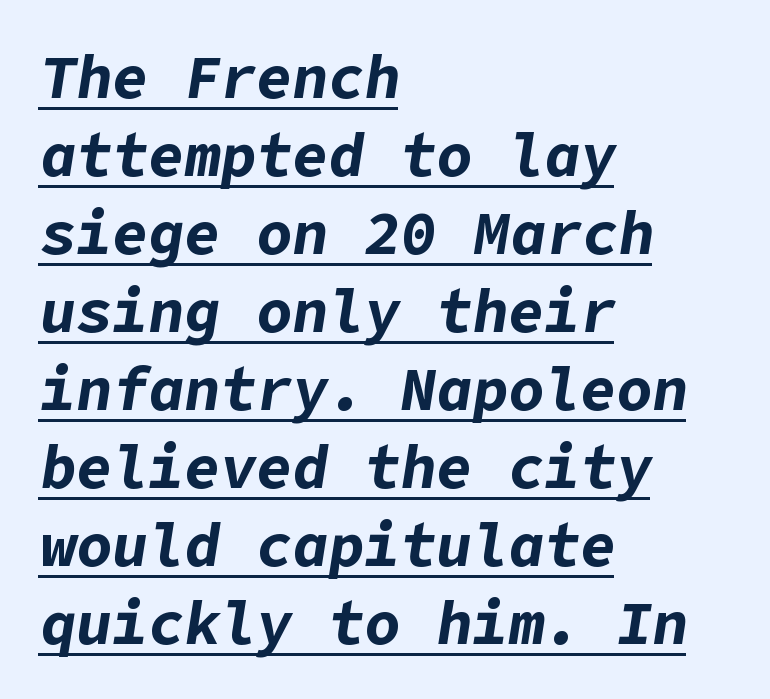
The image shows 60 px bold type, italic (leaning right); set left-aligned, normal line spacing (1.3x), normal letter spacing, underlined; low stroke contrast and a medium x-height.
